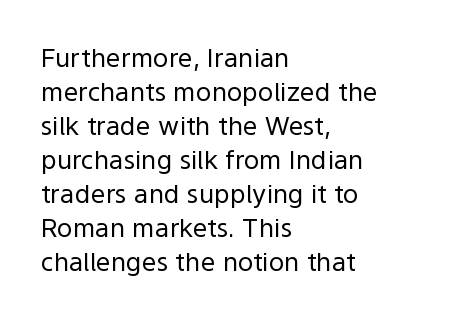
{"italic": "no", "bold": "no", "underline": "no", "align": "left", "line_spacing": "normal", "line_spacing_ratio": 1.31, "letter_spacing": "normal", "letter_spacing_em": 0.0, "glyph_px": 26}
